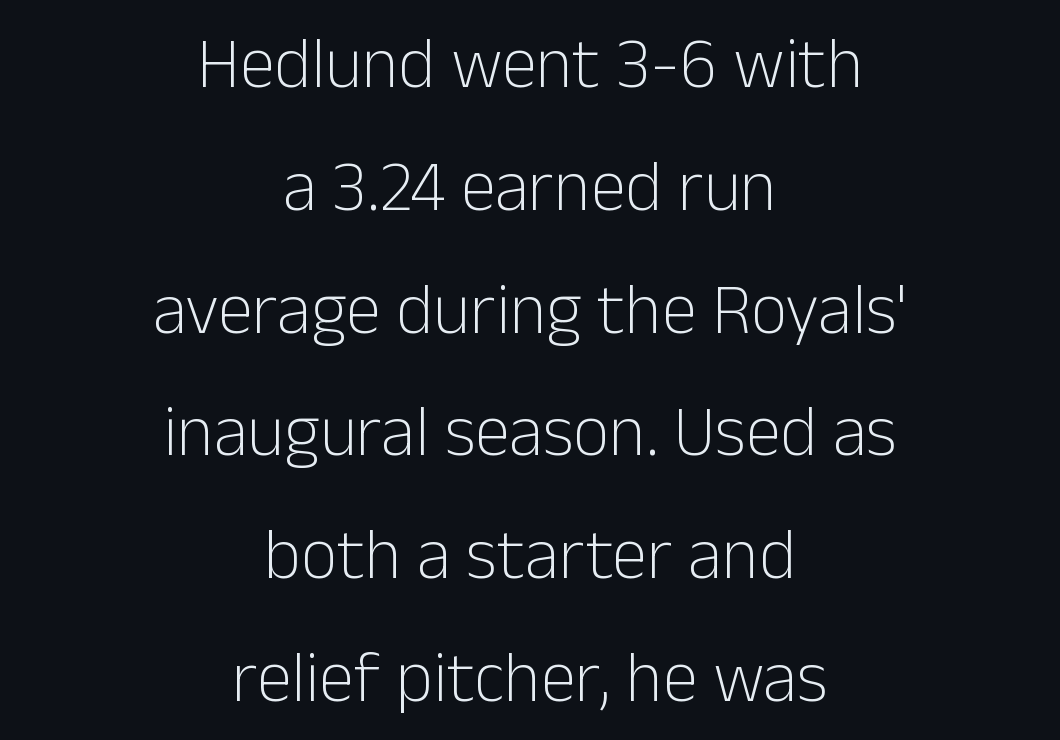
The image shows 71 px light sans-serif type, upright; set centered, line spacing 1.73x, normal letter spacing, not underlined; low stroke contrast and a medium x-height.
